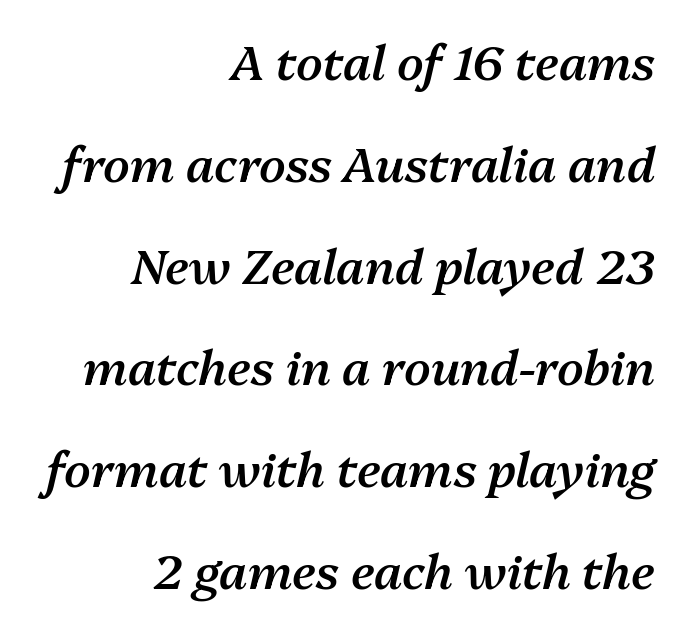
The image shows 48 px semibold type, italic (leaning right); set right-aligned, loose line spacing (2.12x), normal letter spacing, not underlined; medium stroke contrast and a medium x-height.
